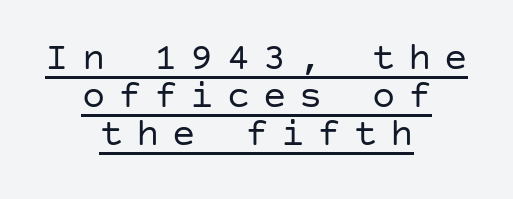
The image shows 39 px regular-weight sans-serif type, upright; set centered, tight line spacing (0.97x), unusually wide letter spacing (+0.33 em), underlined; low stroke contrast and a large x-height.
